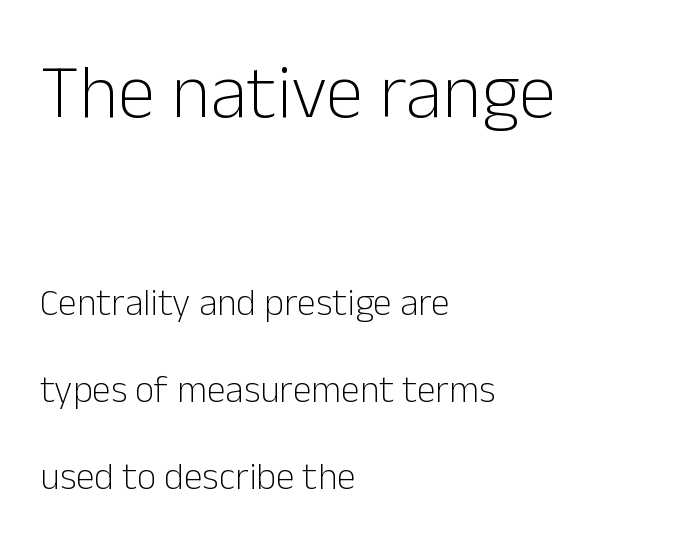
The image shows 76 px light sans-serif type, upright; set left-aligned, loose line spacing (2.3x), normal letter spacing, not underlined; the first (top) block is 2.0x larger; low stroke contrast and a medium x-height.
